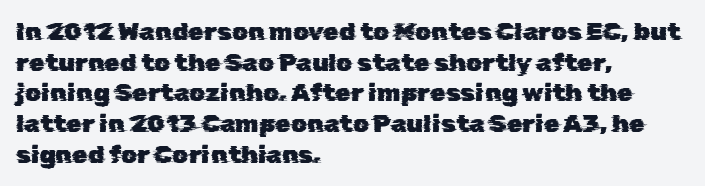
Q: Is the text underlined? A: No.
Q: How is the paragraph aligned? A: Left-aligned.
Q: Is the spacing between letters normal or unusually wide? A: Normal.
